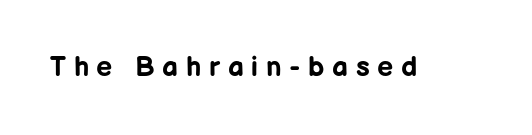
The image shows 28 px bold sans-serif type, upright; set unusually wide letter spacing (+0.27 em), not underlined; low stroke contrast and a medium x-height.
